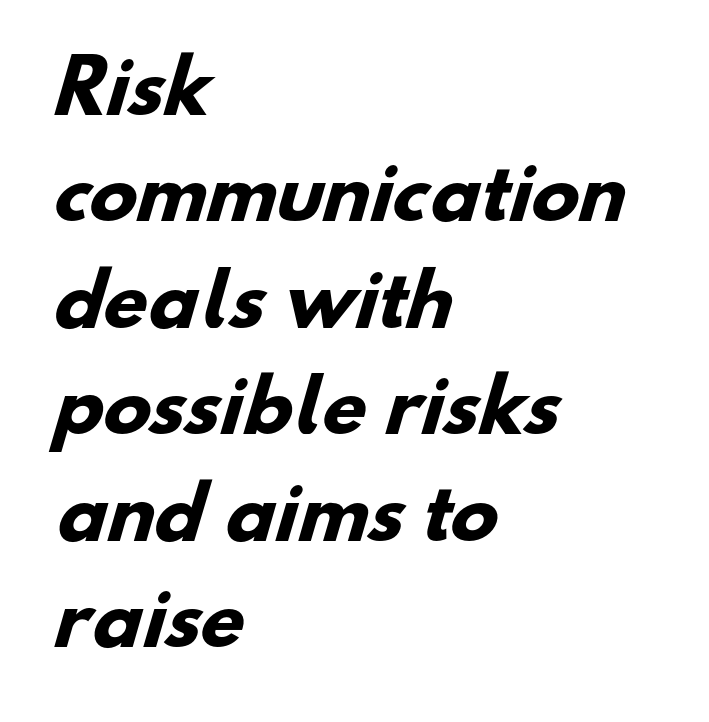
{"serif": "no", "bold": "yes", "weight": "heavy", "width": "normal", "stroke_contrast": "low", "x_height": "small", "monospaced": "no", "underline": "no", "align": "left", "line_spacing": "normal", "line_spacing_ratio": 1.5, "letter_spacing": "normal", "letter_spacing_em": 0.0, "glyph_px": 71}
